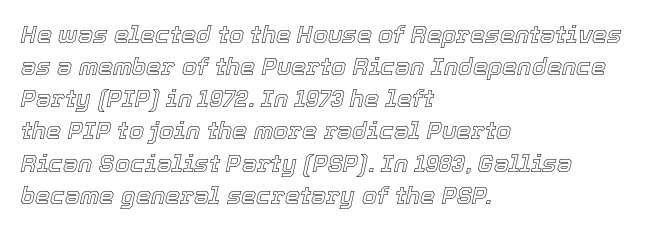
{"italic": "yes", "lean": "right", "slant_degrees": 12, "underline": "no", "align": "left", "line_spacing": "normal", "line_spacing_ratio": 1.34, "letter_spacing": "normal", "letter_spacing_em": 0.0, "glyph_px": 24}
